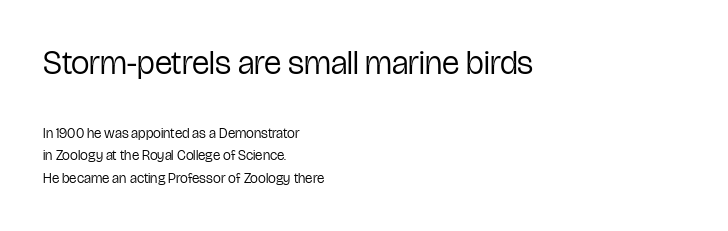
{"serif": "no", "italic": "no", "bold": "no", "weight": "regular", "width": "condensed", "stroke_contrast": "low", "x_height": "medium", "monospaced": "no", "underline": "no", "align": "left", "line_spacing": "normal", "line_spacing_ratio": 1.64, "letter_spacing": "normal", "letter_spacing_em": 0.0, "larger_block": "first", "size_ratio": 2.36, "glyph_px": 33}
